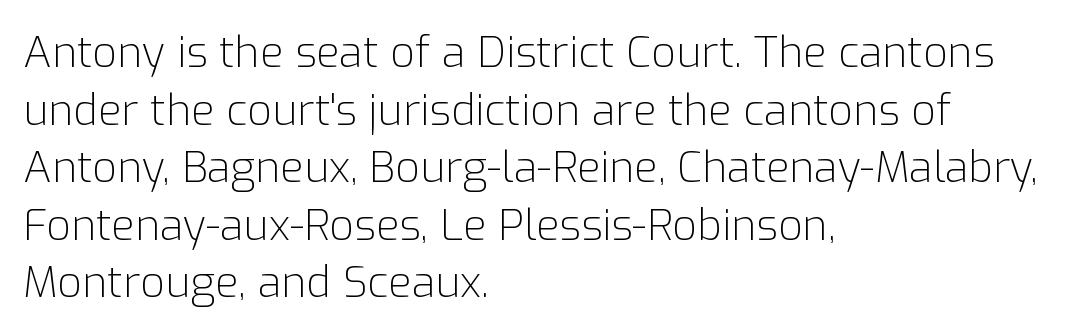
Q: Is the text bold? A: No.
Q: Is the text italic (slanted)? A: No, it is upright.
Q: Is the typeface a serif or a sans-serif typeface? A: Sans-serif.
Q: Is the text underlined? A: No.
Q: How is the paragraph aligned? A: Left-aligned.
Q: Is the spacing between letters normal or unusually wide? A: Normal.
Q: Is the spacing between lines tight, normal or loose? A: Normal.
Q: Width (condensed, normal, or wide)? A: Normal.
Q: Stroke contrast? A: Low.
Q: x-height? A: Medium.
Q: Monospaced? A: No.
